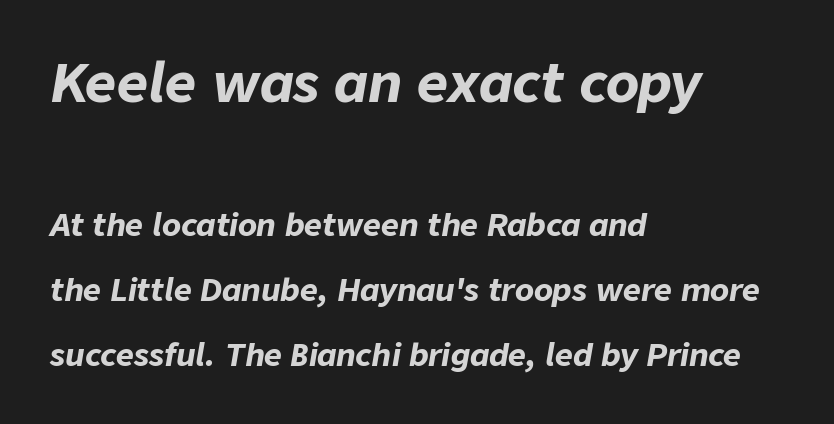
{"italic": "yes", "lean": "right", "slant_degrees": 9, "bold": "yes", "weight": "bold", "width": "normal", "stroke_contrast": "low", "x_height": "medium", "monospaced": "no", "underline": "no", "align": "left", "line_spacing": "loose", "line_spacing_ratio": 2.09, "letter_spacing": "normal", "letter_spacing_em": 0.0, "larger_block": "first", "size_ratio": 1.74, "glyph_px": 54}
